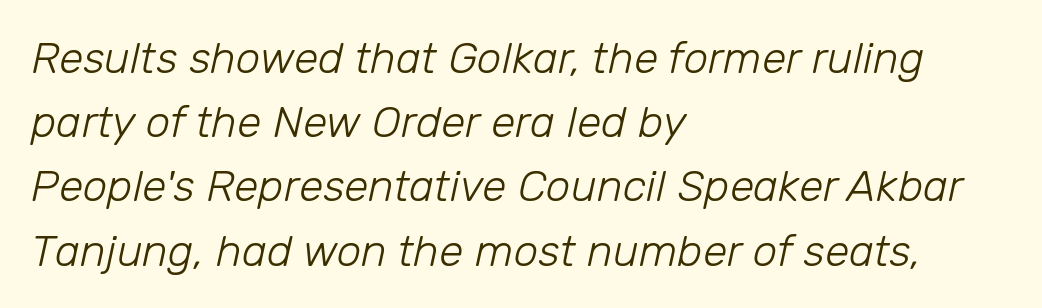
Q: Is the text bold? A: No.
Q: Is the text italic (slanted)? A: Yes, it leans right by about 12 degrees.
Q: Is the text underlined? A: No.
Q: How is the paragraph aligned? A: Left-aligned.
Q: Is the spacing between letters normal or unusually wide? A: Normal.
Q: Is the spacing between lines tight, normal or loose? A: Normal.
Q: Width (condensed, normal, or wide)? A: Normal.
Q: Stroke contrast? A: Low.
Q: x-height? A: Medium.
Q: Monospaced? A: No.
